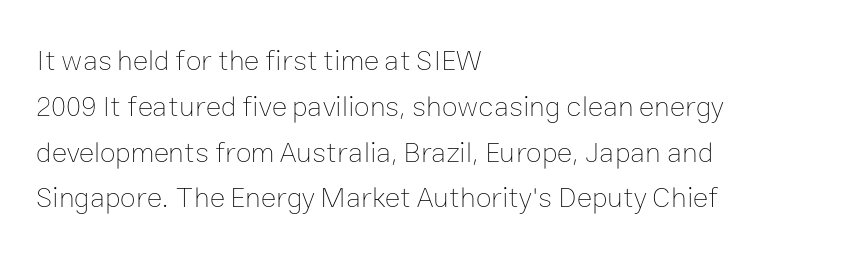
The specimen reads as upright at a glance. Each line starts at the same left margin while the right side varies. This rendering leaves character spacing at its baseline value. Horizontal bands of white between lines are of average thickness. The typeface has the unassuming heft of standard copy or less. Type without underlining.
